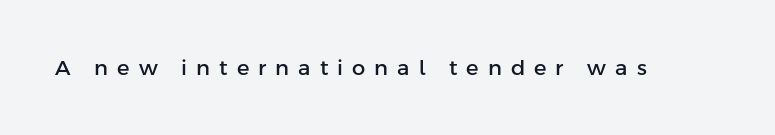
Compared with typical body copy, the letter spacing here is much looser. Just letters on the line, the space beneath them empty. Designer's note — italics off, roman on.
